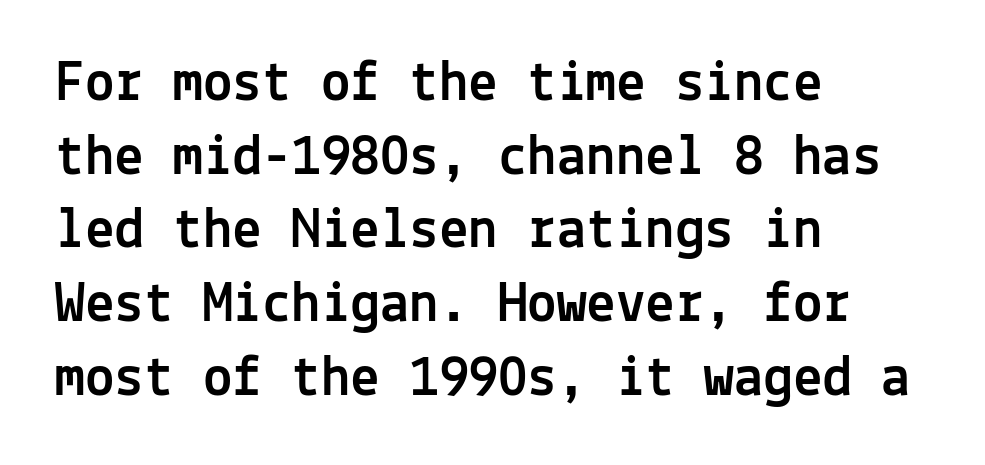
Look at the tracking — it's just the regular setting, nothing added. Note: no serifs on the glyphs. The lines sit at an ordinary, default distance from one another. Beneath every word, the page is bare. Each line starts at the same left margin while the right side varies.
